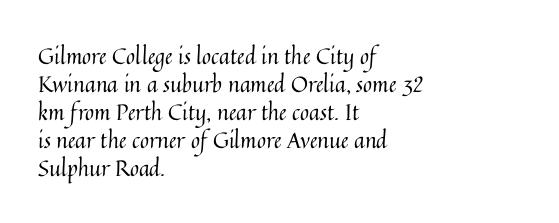
{"bold": "no", "underline": "no", "align": "left", "line_spacing": "normal", "line_spacing_ratio": 1.27, "letter_spacing": "normal", "letter_spacing_em": 0.0, "glyph_px": 22}
